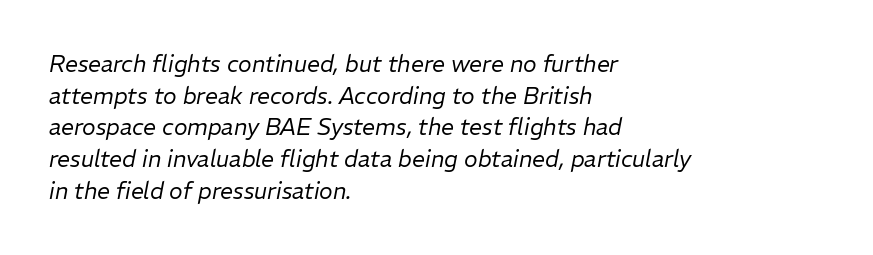
Vertical stems look standard width or narrower in stroke. The typography opts for an oblique posture over an upright one. You could call the tracking neutral — neither tight nor loose. Check under the words: just untouched page. The leading is moderate, giving the passage an even texture. Is the block centered? No — it sits flush against the left margin.
